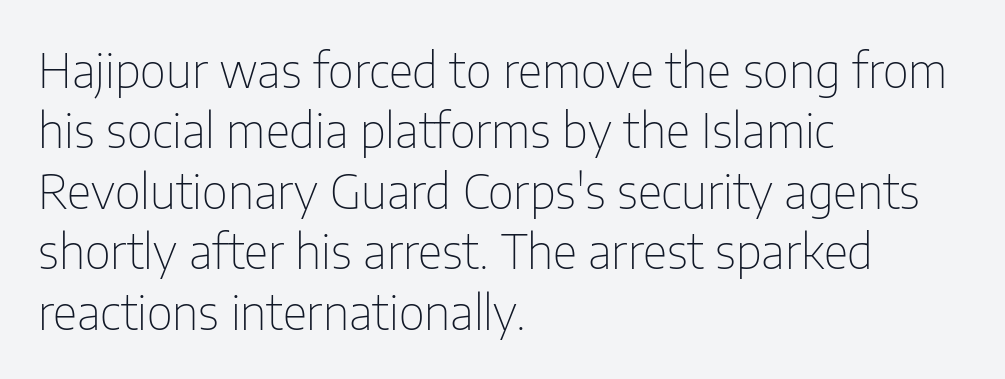
Q: Is the text bold? A: No.
Q: Is the text italic (slanted)? A: No, it is upright.
Q: Is the typeface a serif or a sans-serif typeface? A: Sans-serif.
Q: Is the text underlined? A: No.
Q: How is the paragraph aligned? A: Left-aligned.
Q: Is the spacing between letters normal or unusually wide? A: Normal.
Q: Is the spacing between lines tight, normal or loose? A: Normal.
Q: Width (condensed, normal, or wide)? A: Condensed.
Q: Stroke contrast? A: Low.
Q: x-height? A: Medium.
Q: Monospaced? A: No.
